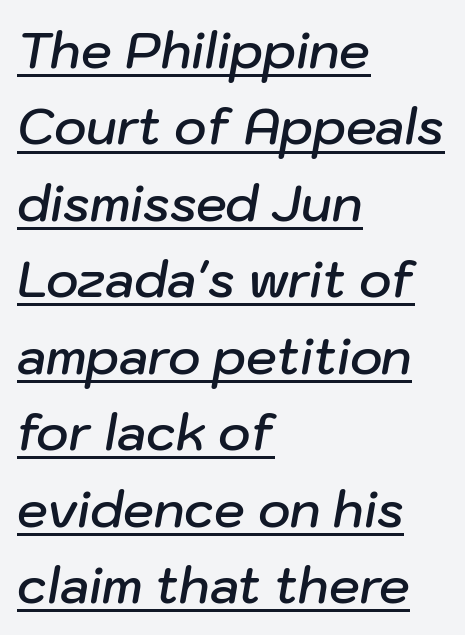
{"italic": "yes", "lean": "right", "slant_degrees": 10, "bold": "semi", "weight": "semibold", "width": "normal", "stroke_contrast": "low", "x_height": "medium", "monospaced": "no", "underline": "yes", "align": "left", "line_spacing": "normal", "line_spacing_ratio": 1.56, "letter_spacing": "normal", "letter_spacing_em": 0.0, "glyph_px": 49}
